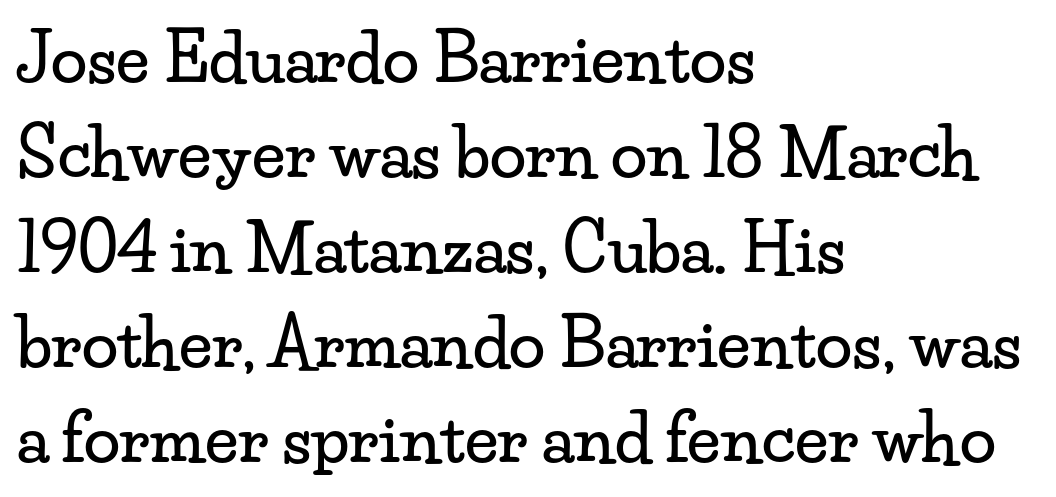
The image shows 66 px wide serif type, upright; set left-aligned, normal line spacing (1.44x), normal letter spacing, not underlined; low stroke contrast and a small x-height.
